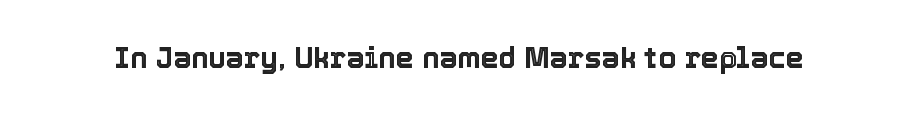
The image shows 29 px text type, upright; set normal letter spacing, not underlined; a medium x-height.
